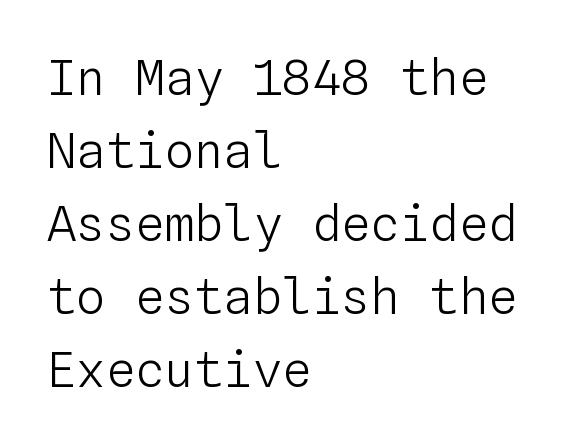
The image shows 49 px light type, upright, monospaced; set left-aligned, normal line spacing (1.49x), normal letter spacing, not underlined; low stroke contrast and a medium x-height.
